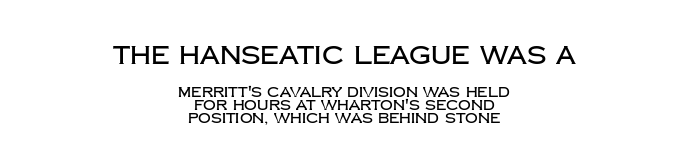
The emphasis by scale lands on block number one, above. Ascenders rise straight up at ninety degrees. Just letters on the line, the space beneath them empty. Standard letterfit; no display-style spreading of the glyphs. One-word summary of the alignment: center. How would I describe the line gaps? Narrow and economical.
